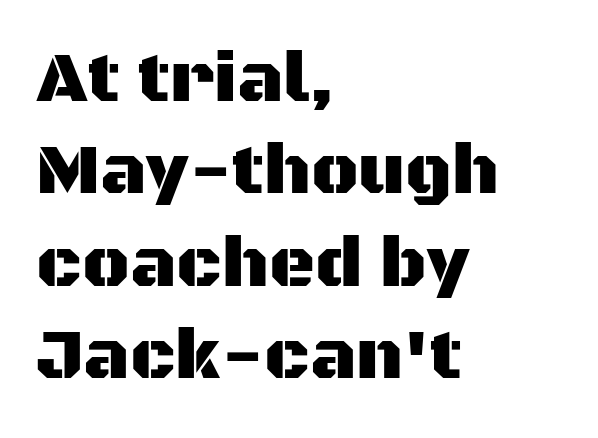
{"serif": "no", "italic": "no", "width": "normal", "stroke_contrast": "medium", "x_height": "large", "monospaced": "no", "underline": "no", "align": "left", "line_spacing": "normal", "line_spacing_ratio": 1.3, "letter_spacing": "normal", "letter_spacing_em": 0.0, "glyph_px": 71}
